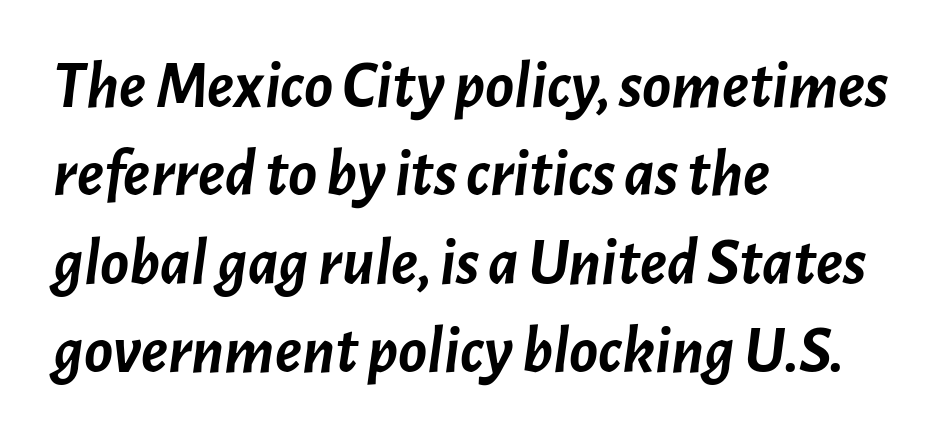
{"italic": "yes", "lean": "right", "slant_degrees": 7, "bold": "yes", "weight": "semibold", "width": "normal", "stroke_contrast": "low", "x_height": "medium", "monospaced": "no", "underline": "no", "align": "left", "line_spacing": "normal", "line_spacing_ratio": 1.32, "letter_spacing": "normal", "letter_spacing_em": 0.0, "glyph_px": 67}
